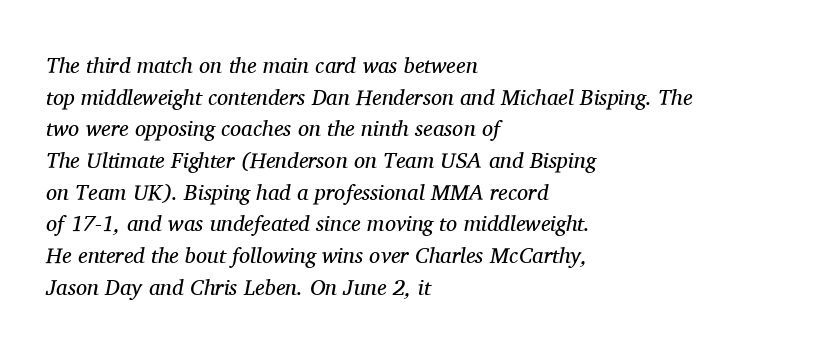
Q: Is the text bold? A: No.
Q: Is the text italic (slanted)? A: Yes, it leans right by about 11 degrees.
Q: Is the text underlined? A: No.
Q: How is the paragraph aligned? A: Left-aligned.
Q: Is the spacing between letters normal or unusually wide? A: Normal.
Q: Is the spacing between lines tight, normal or loose? A: Normal.
